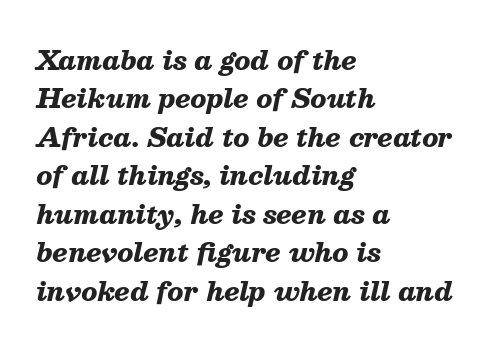
Q: Is the text bold? A: Yes.
Q: Is the text italic (slanted)? A: Yes, it leans right by about 13 degrees.
Q: Is the text underlined? A: No.
Q: How is the paragraph aligned? A: Left-aligned.
Q: Is the spacing between letters normal or unusually wide? A: Normal.
Q: Is the spacing between lines tight, normal or loose? A: Normal.
